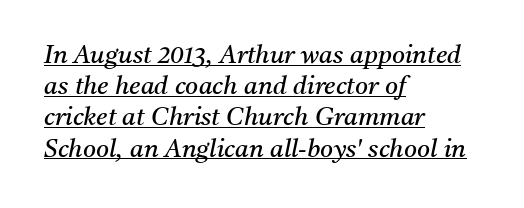
The rendering uses the underline text-decoration. The cut favours lightness, reaching ordinary text weight at its darkest. Line starts are locked; line ends wander. Yep, that's italic — everything's leaning.
